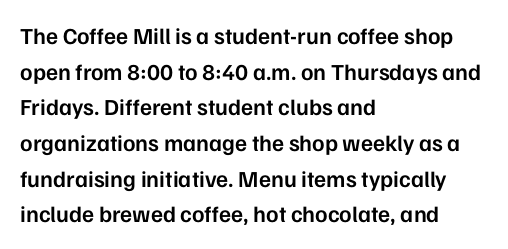
The image shows 23 px text type, upright; set left-aligned, normal line spacing (1.55x), normal letter spacing, not underlined.
